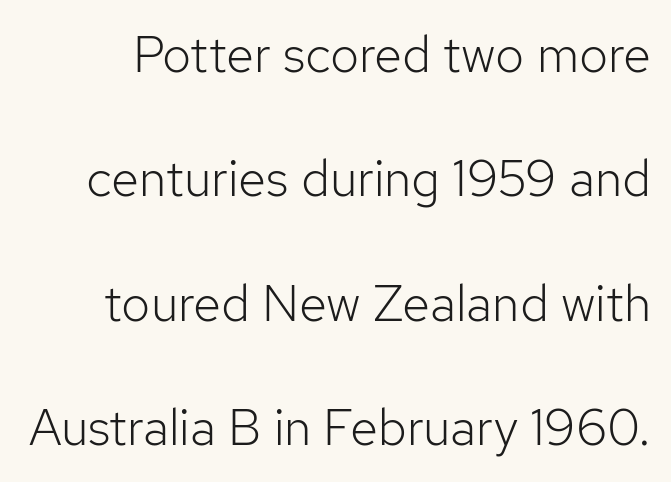
{"serif": "no", "italic": "no", "bold": "no", "weight": "light", "width": "normal", "stroke_contrast": "low", "x_height": "medium", "monospaced": "no", "underline": "no", "line_spacing": "loose", "line_spacing_ratio": 2.44, "letter_spacing": "normal", "letter_spacing_em": 0.0, "glyph_px": 51}
